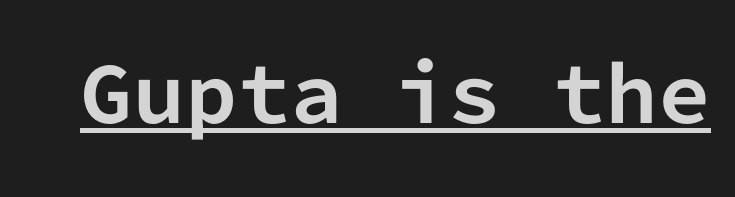
In designer terms, the underline attribute is active on this setting. The letters march in equal steps, a hallmark of fixed-pitch type. Typesetter's note: full bold, strokes at maximum text heaviness. Honestly, the letter spacing is just normal — you wouldn't notice it. Does the type have serifs? No, each stem ends abruptly. Vertical strokes here are truly vertical.
